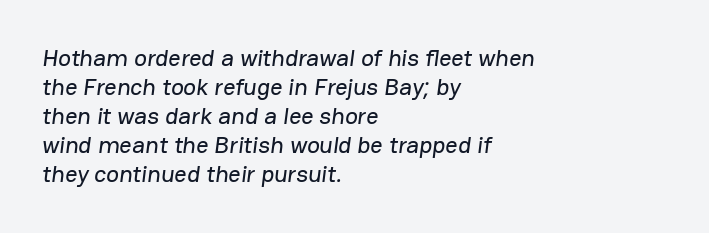
The glyphs are unaccompanied by any horizontal stroke below them. Every row of glyphs begins at an identical x-position on the left. How are the letters spaced? Ordinarily, with no added tracking.
